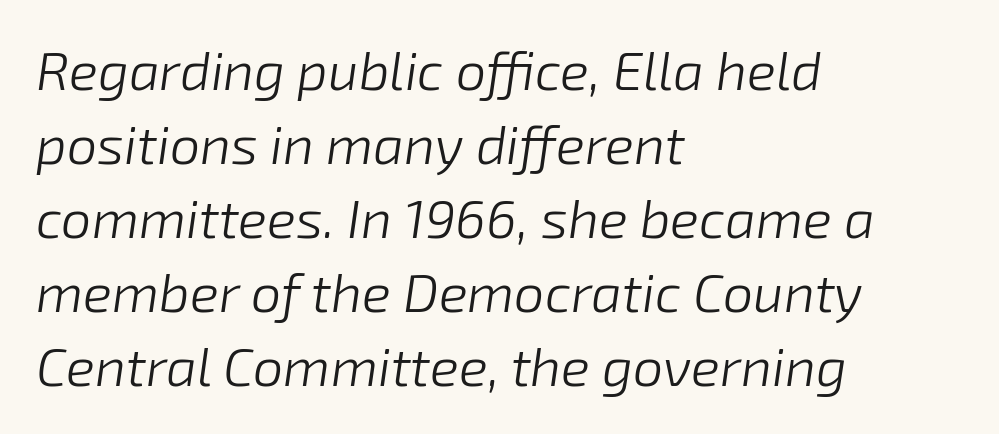
The image shows 54 px light type, italic (leaning right); set left-aligned, normal line spacing (1.37x), normal letter spacing, not underlined; low stroke contrast and a medium x-height.
